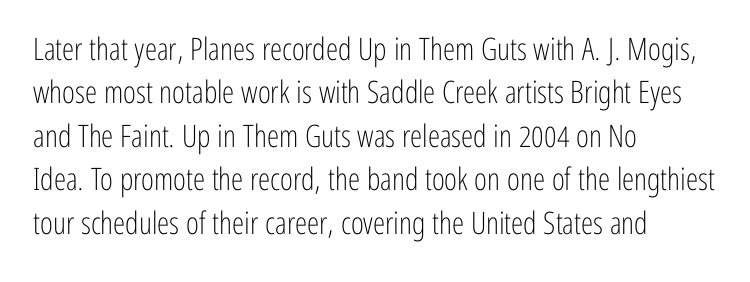
{"serif": "no", "italic": "no", "bold": "no", "weight": "light", "width": "condensed", "stroke_contrast": "low", "x_height": "medium", "monospaced": "no", "underline": "no", "align": "left", "line_spacing": "normal", "line_spacing_ratio": 1.4, "letter_spacing": "normal", "letter_spacing_em": 0.0, "glyph_px": 31}
